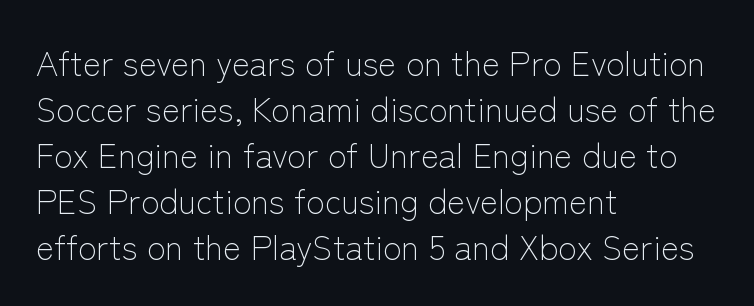
The image shows 34 px light sans-serif type, upright; set left-aligned, normal line spacing (1.35x), normal letter spacing, not underlined; low stroke contrast and a medium x-height.
